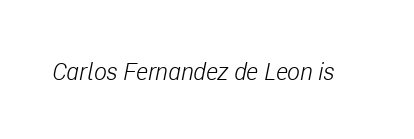
The image shows 24 px text type, italic (leaning right); set normal letter spacing, not underlined.
